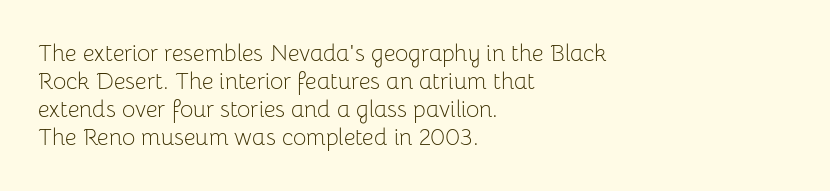
{"italic": "no", "bold": "no", "underline": "no", "align": "left", "line_spacing_ratio": 1.22, "letter_spacing": "normal", "letter_spacing_em": 0.0, "glyph_px": 23}
